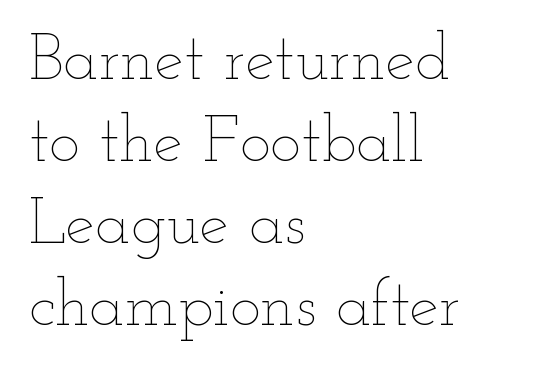
{"italic": "no", "bold": "no", "weight": "thin", "width": "wide", "stroke_contrast": "low", "x_height": "small", "monospaced": "no", "underline": "no", "align": "left", "line_spacing_ratio": 1.24, "letter_spacing": "normal", "letter_spacing_em": 0.0, "glyph_px": 66}
